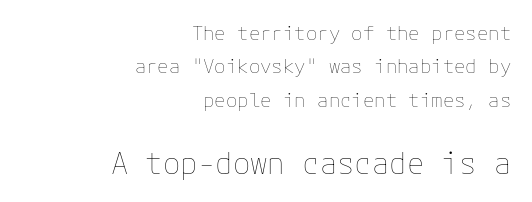
Q: Is the text bold? A: No.
Q: Is the text italic (slanted)? A: No, it is upright.
Q: Is the text underlined? A: No.
Q: How is the paragraph aligned? A: Right-aligned.
Q: Is the spacing between letters normal or unusually wide? A: Normal.
Q: Which block of text is set in a larger size, the first (top) or the second (bottom)? A: The second (bottom) one.
Q: Width (condensed, normal, or wide)? A: Normal.
Q: Stroke contrast? A: Low.
Q: x-height? A: Medium.
